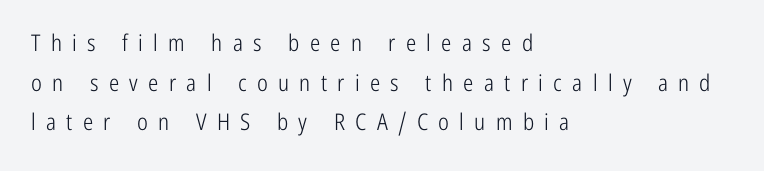
{"italic": "no", "bold": "no", "underline": "no", "align": "left", "line_spacing_ratio": 1.72, "letter_spacing": "wide", "letter_spacing_em": 0.45, "glyph_px": 23}
